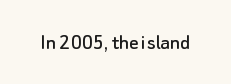
Q: Is the text italic (slanted)? A: No, it is upright.
Q: Is the text underlined? A: No.
Q: Is the spacing between letters normal or unusually wide? A: Normal.
